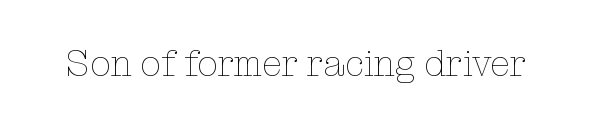
{"italic": "no", "bold": "no", "weight": "thin", "width": "normal", "stroke_contrast": "low", "x_height": "medium", "monospaced": "no", "underline": "no", "letter_spacing": "normal", "letter_spacing_em": 0.0, "glyph_px": 37}
